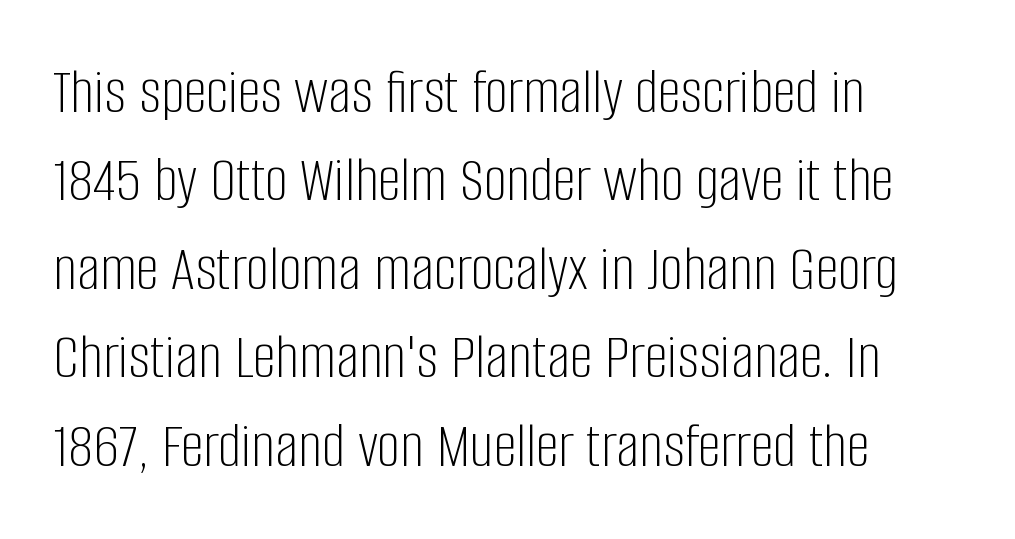
{"serif": "no", "italic": "no", "bold": "no", "weight": "light", "width": "condensed", "stroke_contrast": "low", "x_height": "large", "monospaced": "no", "underline": "no", "align": "left", "line_spacing": "normal", "line_spacing_ratio": 1.36, "letter_spacing": "normal", "letter_spacing_em": 0.0, "glyph_px": 65}
